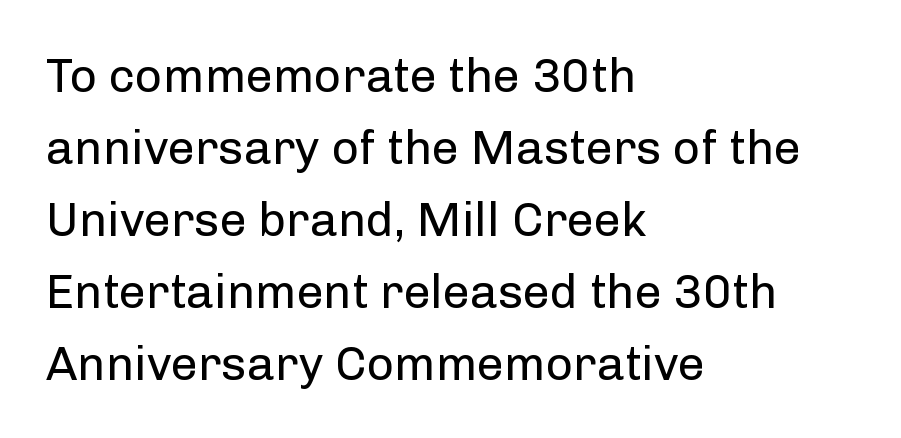
{"serif": "no", "italic": "no", "bold": "no", "weight": "regular", "width": "normal", "stroke_contrast": "low", "x_height": "medium", "monospaced": "no", "underline": "no", "align": "left", "line_spacing": "normal", "line_spacing_ratio": 1.5, "letter_spacing": "normal", "letter_spacing_em": 0.0, "glyph_px": 48}
